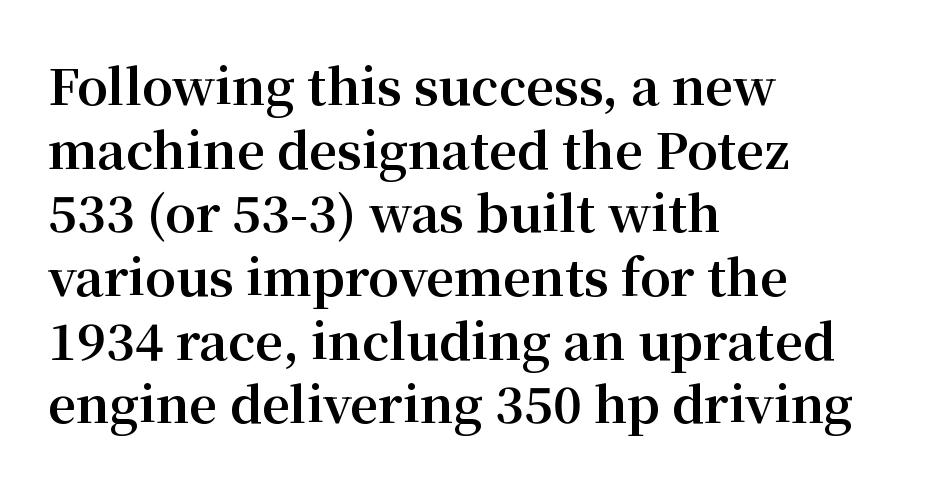
{"serif": "yes", "italic": "no", "bold": "yes", "weight": "bold", "width": "normal", "stroke_contrast": "medium", "x_height": "medium", "monospaced": "no", "underline": "no", "align": "left", "line_spacing": "normal", "line_spacing_ratio": 1.3, "letter_spacing": "normal", "letter_spacing_em": 0.0, "glyph_px": 49}
